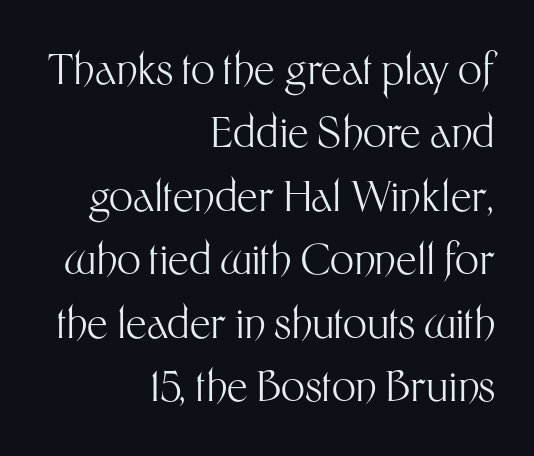
Heaviness? Minimal to ordinary, like unemphasized prose. The rendering uses a moderate line-height, typical for paragraphs. The paragraph shown leans on its right margin. The letters sit at their default tracking, neither squeezed nor spread. The rendering shows plain stroke endings on the letterforms — a sans-serif design.
